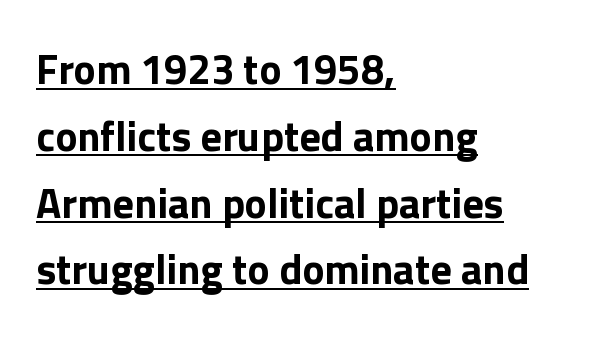
It's the straight-up-and-down kind of type. What kind of face is this? One without serifs — a sans. Caption: standard tracking, unaltered. Emphasis by weight is at full strength: bold. Left-aligned paragraph, ragged on the right.
